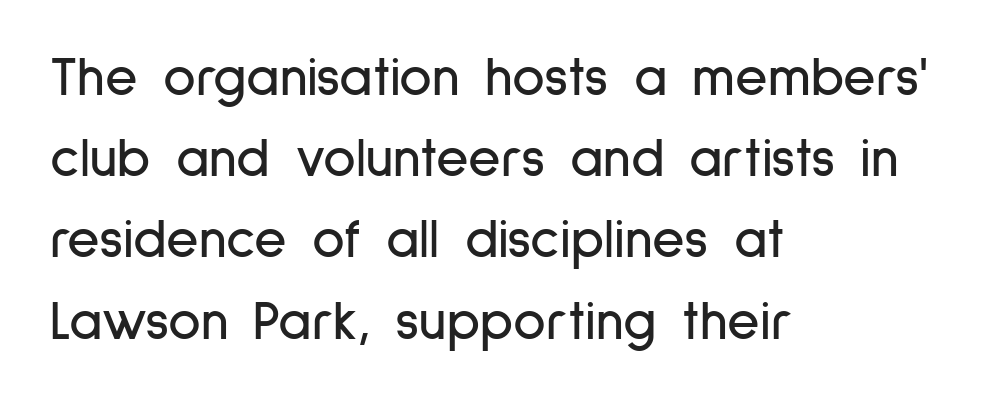
Q: Is the text italic (slanted)? A: No, it is upright.
Q: Is the typeface a serif or a sans-serif typeface? A: Sans-serif.
Q: Is the text underlined? A: No.
Q: How is the paragraph aligned? A: Left-aligned.
Q: Is the spacing between letters normal or unusually wide? A: Normal.
Q: Is the spacing between lines tight, normal or loose? A: Normal.
Q: Width (condensed, normal, or wide)? A: Condensed.
Q: Stroke contrast? A: Low.
Q: x-height? A: Medium.
Q: Monospaced? A: No.
